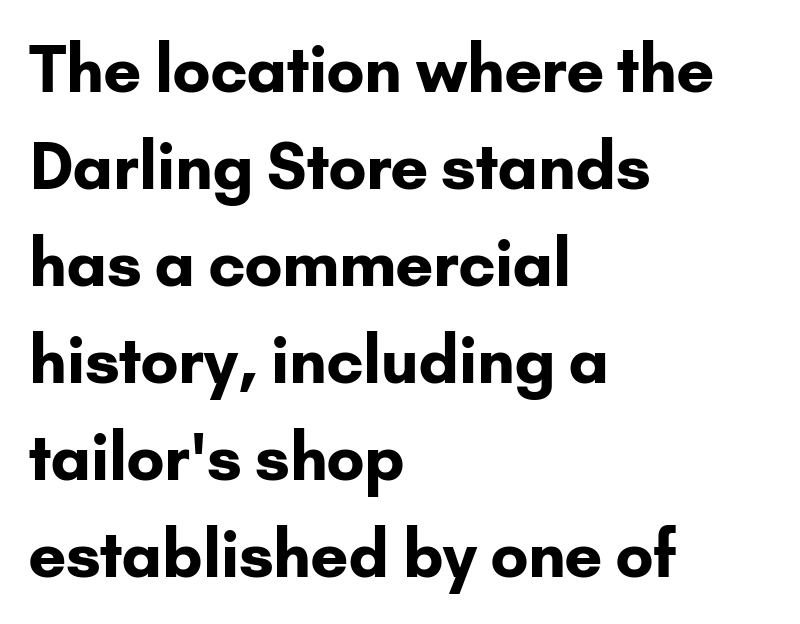
Do the characters align in a grid? No, the font is proportional. Which margin do the lines hug? The left one — the right edge is uneven. Quick note: not italic, upright. Regular leading. This sample uses a sans-serif face. The characters look thick and weighty, a clear bold.
